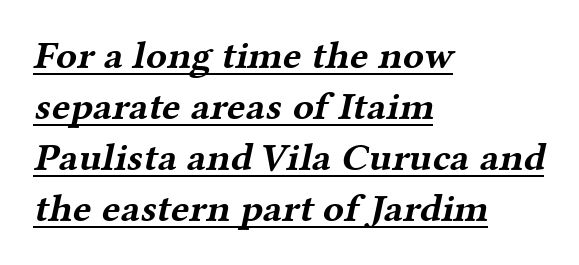
The paragraph has a hard left edge and a soft right edge. Nobody touched the tracking dial on this one. The line-height multiplier appears to be the usual default. This sample uses a serif face.
